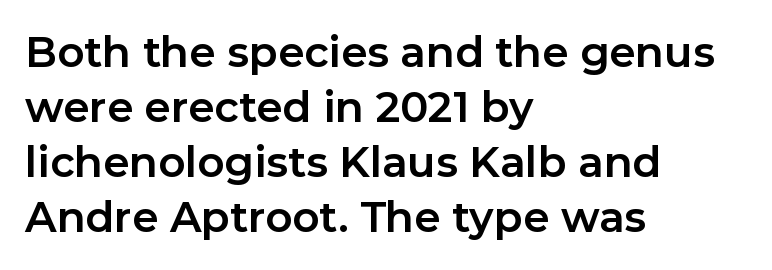
The image shows 42 px bold sans-serif type, upright; set left-aligned, normal line spacing (1.31x), normal letter spacing, not underlined; low stroke contrast and a medium x-height.
